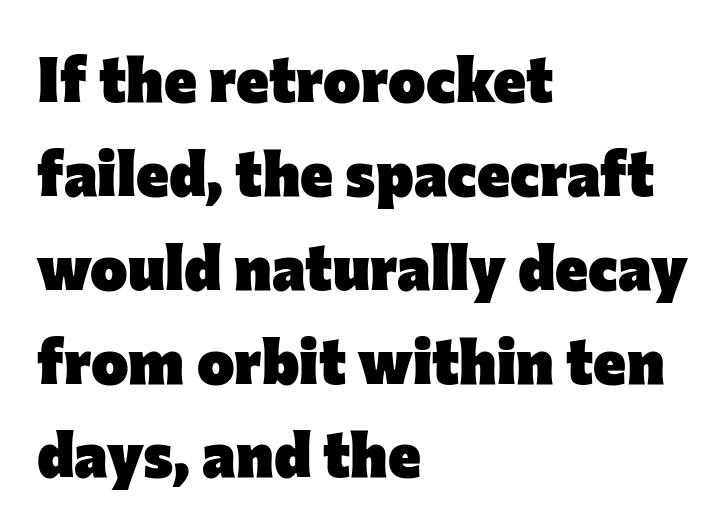
The image shows 63 px heavy sans-serif type, upright; set left-aligned, normal line spacing (1.49x), normal letter spacing, not underlined; low stroke contrast and a medium x-height.
